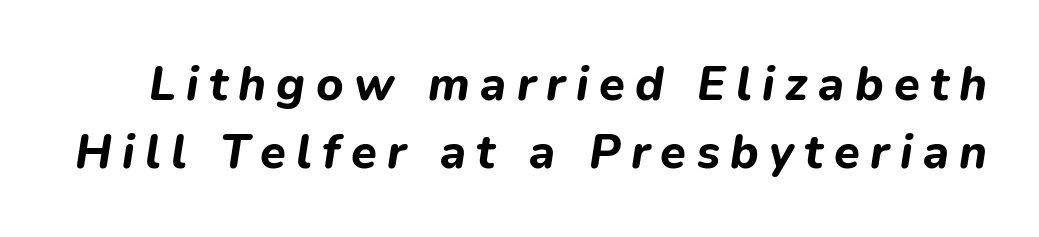
{"italic": "yes", "lean": "right", "slant_degrees": 9, "bold": "yes", "weight": "bold", "width": "normal", "stroke_contrast": "low", "x_height": "medium", "monospaced": "no", "underline": "no", "line_spacing": "normal", "line_spacing_ratio": 1.44, "letter_spacing": "wide", "letter_spacing_em": 0.22, "glyph_px": 47}
